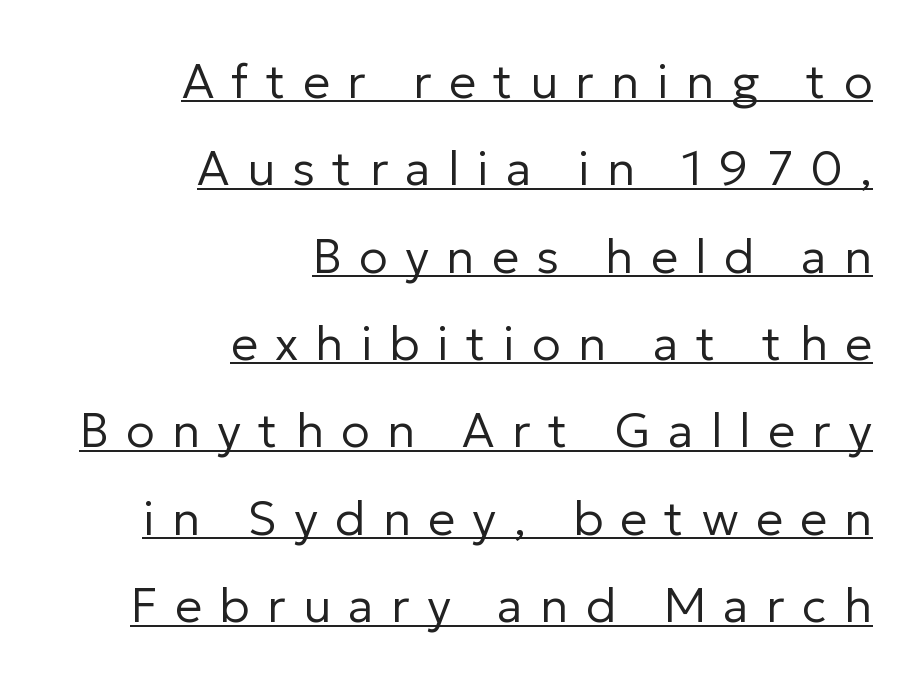
What kind of face is this? One without serifs — a sans. The letters stand upright; this is a roman face. A baseline rule has been typeset under these characters. The rendering uses natural spacing where letterforms have individual widths. Characters follow at a spacing far wider than the type designer built in. Compared with a typical body face, this is equally light or lighter still.
